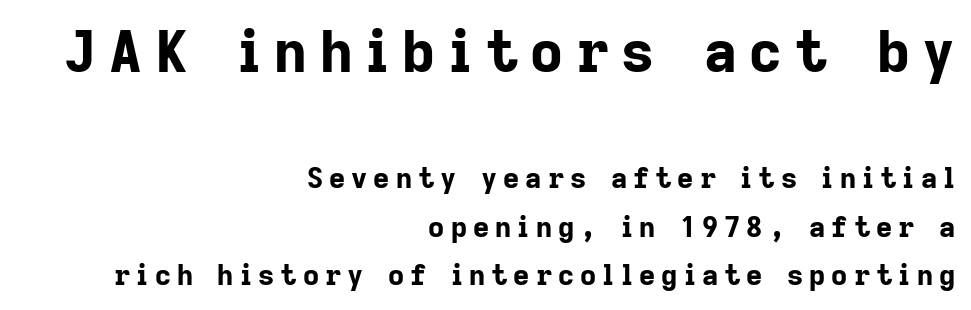
{"serif": "no", "italic": "no", "bold": "yes", "weight": "bold", "width": "normal", "stroke_contrast": "low", "x_height": "medium", "monospaced": "no", "underline": "no", "align": "right", "line_spacing_ratio": 1.73, "letter_spacing": "wide", "letter_spacing_em": 0.22, "larger_block": "first", "size_ratio": 2.04, "glyph_px": 57}
